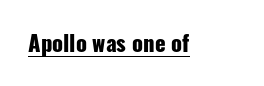
Q: Is the text bold? A: Yes.
Q: Is the text italic (slanted)? A: No, it is upright.
Q: Is the text underlined? A: Yes.
Q: Is the spacing between letters normal or unusually wide? A: Normal.
